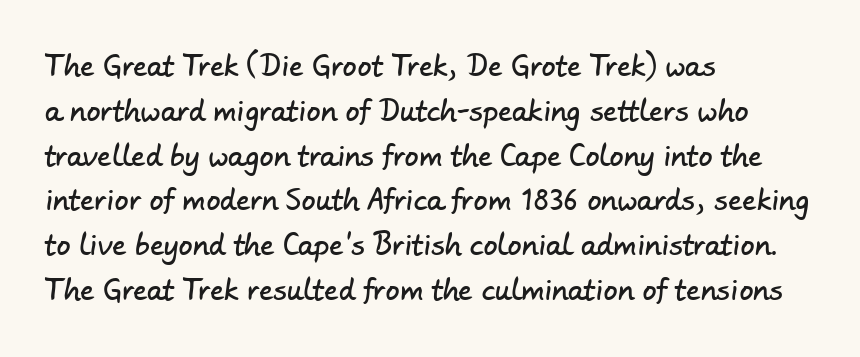
{"serif": "no", "width": "normal", "stroke_contrast": "low", "x_height": "small", "monospaced": "no", "underline": "no", "align": "left", "line_spacing": "normal", "line_spacing_ratio": 1.6, "letter_spacing": "normal", "letter_spacing_em": 0.0, "glyph_px": 28}
